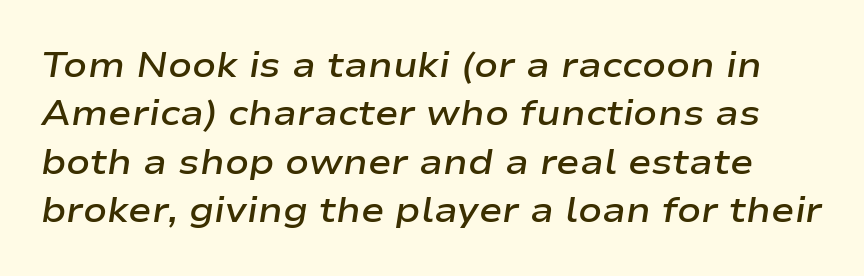
The image shows 35 px semibold, wide type, italic (leaning right); set normal line spacing (1.38x), normal letter spacing, not underlined; low stroke contrast and a medium x-height.
